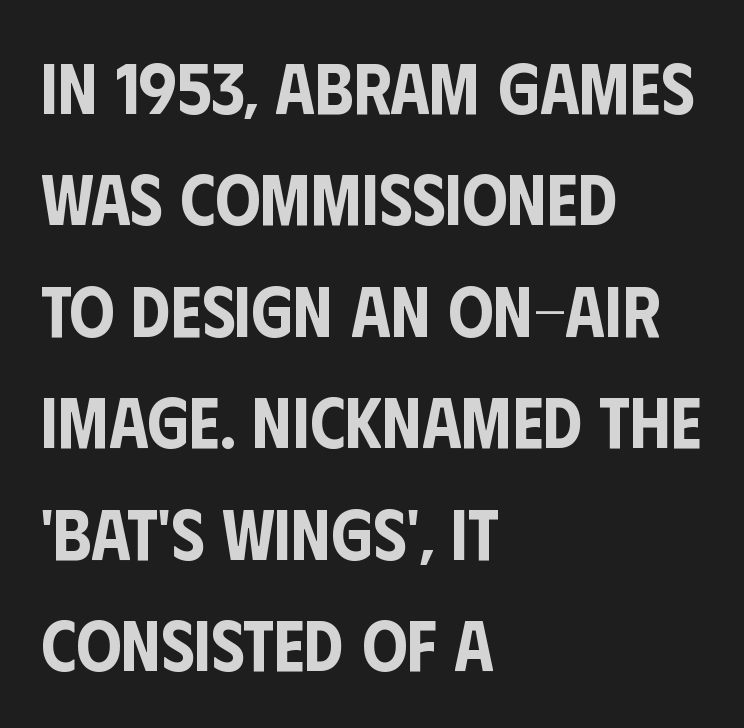
Normally led — the rows are evenly, conventionally spaced. The typography opts for an upright posture over an oblique one. Check under the words: just untouched page. This rendering uses left alignment, leaving the right contour irregular.
